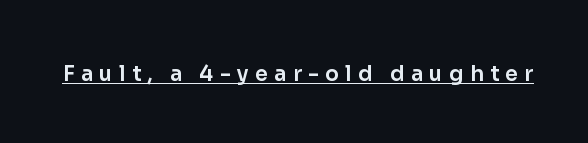
Q: Is the text italic (slanted)? A: No, it is upright.
Q: Is the text underlined? A: Yes.
Q: Is the spacing between letters normal or unusually wide? A: Unusually wide.
